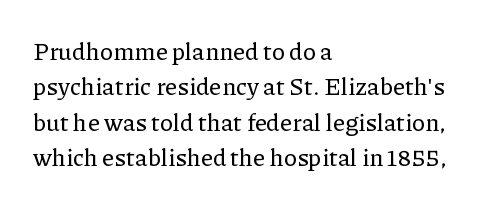
{"italic": "no", "underline": "no", "align": "left", "line_spacing": "normal", "line_spacing_ratio": 1.47, "letter_spacing": "normal", "letter_spacing_em": 0.0, "glyph_px": 24}
